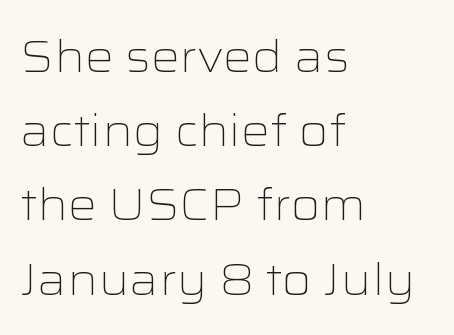
The image shows 45 px light, wide sans-serif type, upright; set left-aligned, normal line spacing (1.65x), normal letter spacing, not underlined; low stroke contrast and a medium x-height.
